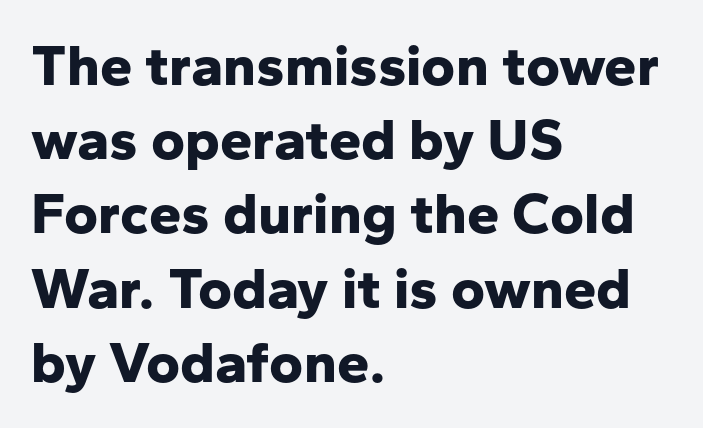
The image shows 58 px bold sans-serif type, upright; set left-aligned, normal line spacing (1.28x), normal letter spacing, not underlined; low stroke contrast and a medium x-height.
